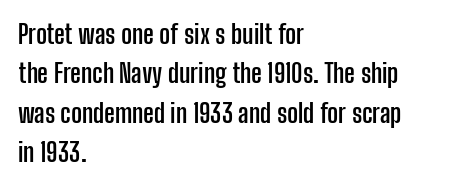
Typeset ragged right — the left edge is the straight one. The passage shown is not underscored anywhere. The lettering stays uniformly vertical, giving the passage a roman look. Short note: letters normally spaced.
